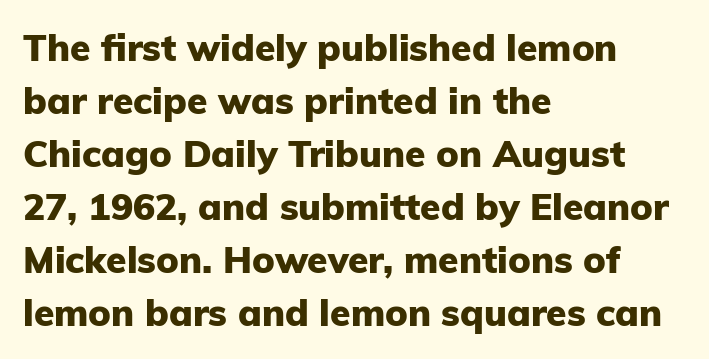
Spacing verdict: proportional, widths tailored to each character. You'd pick this weight for a headline — it's a proper bold. In terms of letterspacing, this is plain default setting. No feet cap the strokes, marking this as sans-serif type. Ordinary non-slanted type is in use.
